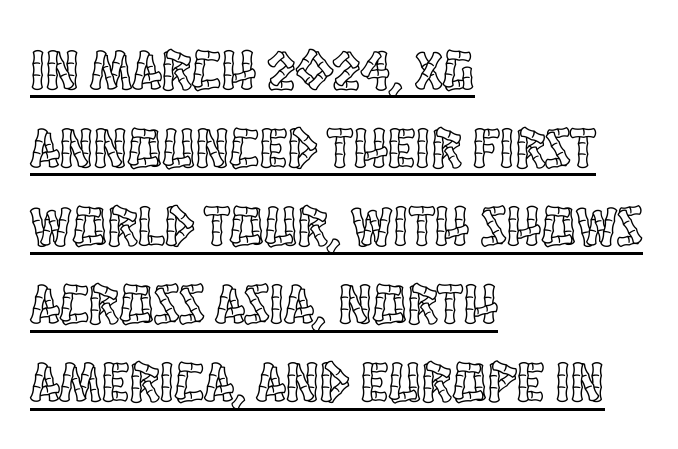
{"italic": "no", "width": "condensed", "x_height": "large", "monospaced": "no", "underline": "yes", "align": "left", "line_spacing": "normal", "line_spacing_ratio": 1.37, "letter_spacing": "normal", "letter_spacing_em": 0.0, "glyph_px": 57}
